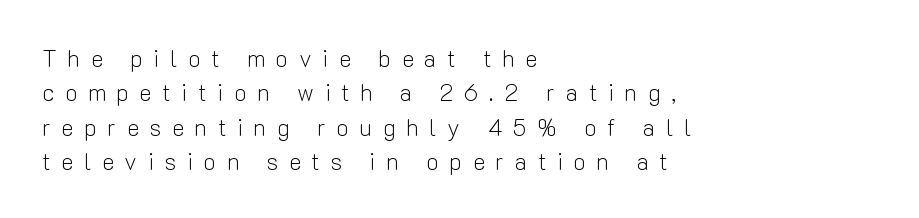
Summary of vertical rhythm: regular, with standard interline spacing. Words float on clear page, feet unadorned. Style check: upright. The letters look calm and open, with moderate or lighter stems.
